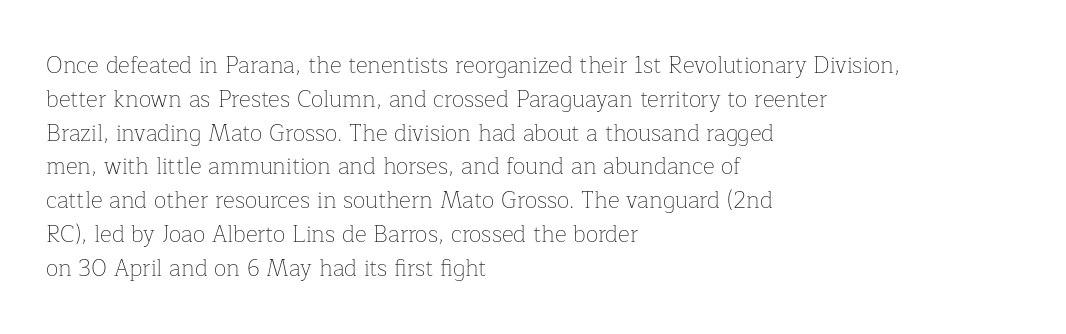
The image shows 23 px text type, upright; set left-aligned, normal line spacing (1.47x), normal letter spacing, not underlined.
